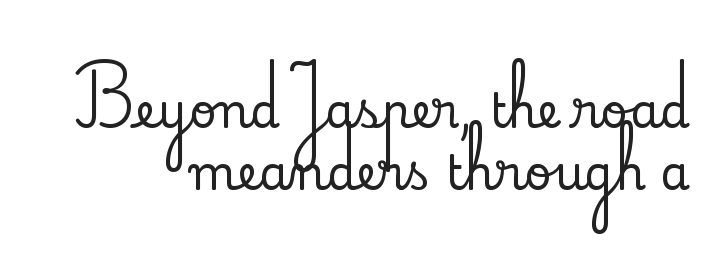
Here the designer chose a conventional face with non-uniform glyph widths. The passage is arranged like a letterhead date or caption credit — flush right. Honestly, there is no underline to notice here at all. What kind of face is this? One with serifs.
